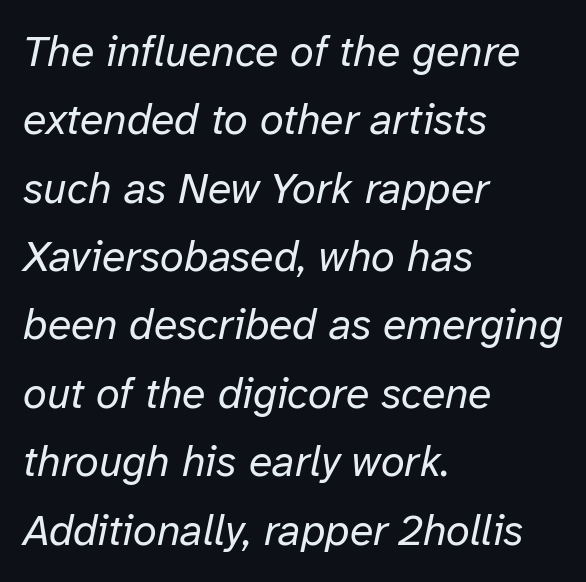
Q: Is the text bold? A: No.
Q: Is the text italic (slanted)? A: Yes, it leans right by about 12 degrees.
Q: Is the text underlined? A: No.
Q: How is the paragraph aligned? A: Left-aligned.
Q: Is the spacing between letters normal or unusually wide? A: Normal.
Q: Is the spacing between lines tight, normal or loose? A: Normal.
Q: Width (condensed, normal, or wide)? A: Normal.
Q: Stroke contrast? A: Low.
Q: x-height? A: Medium.
Q: Monospaced? A: No.
